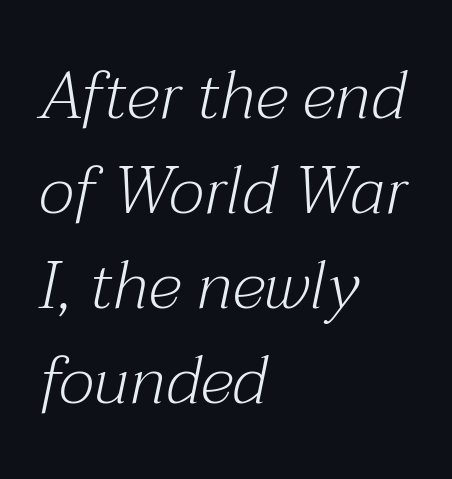
The image shows 67 px light serif type, italic (leaning right); set left-aligned, normal line spacing (1.42x), normal letter spacing, not underlined; medium stroke contrast and a medium x-height.
